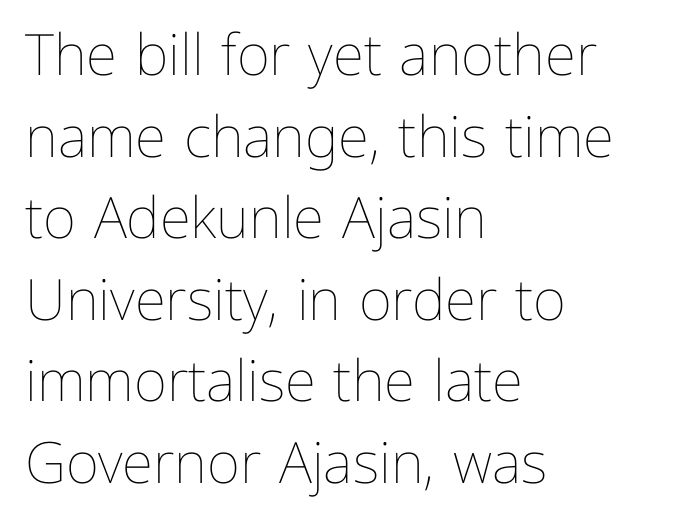
The image shows 57 px thin type, upright; set left-aligned, normal line spacing (1.43x), normal letter spacing, not underlined; low stroke contrast and a medium x-height.
